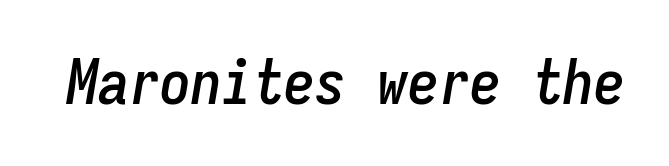
Q: Is the text italic (slanted)? A: Yes, it leans right by about 9 degrees.
Q: Is the text underlined? A: No.
Q: Is the spacing between letters normal or unusually wide? A: Normal.
Q: Width (condensed, normal, or wide)? A: Condensed.
Q: Stroke contrast? A: Low.
Q: x-height? A: Medium.
Q: Monospaced? A: Yes.
